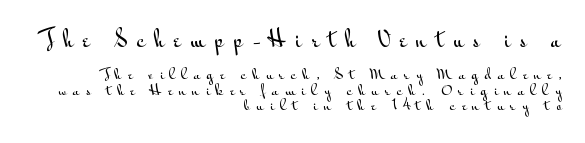
The image shows 21 px text type; set right-aligned, tight line spacing (1.08x), unusually wide letter spacing (+0.46 em), not underlined; the first (top) block is 1.5x larger.
